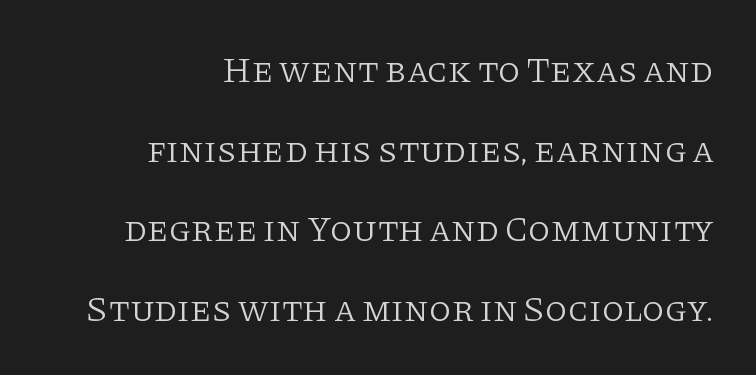
The rendering uses natural spacing where letterforms have individual widths. One-word summary of the alignment: right. Any mark beneath the type? The region is blank. Short note: letters normally spaced. A typesetter would label this face a serif. The passage shown is not bold in any degree.
